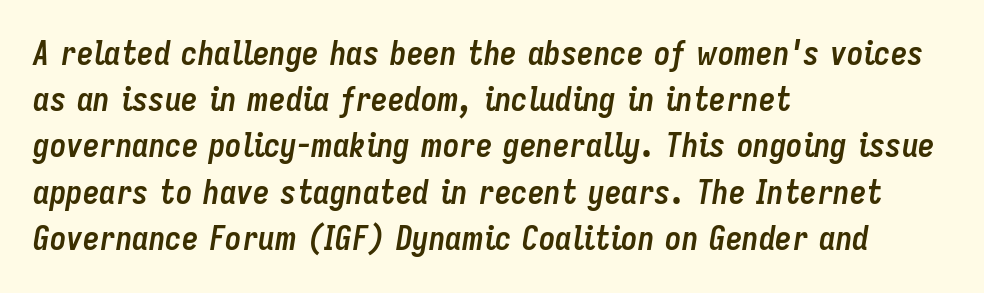
Thick stems and heavy bowls — unmistakably bold. Honestly, there is no underline to notice here at all. How are the letters spaced? Ordinarily, with no added tracking. Does the lettering tilt? It does — this is italic. Do the characters align in a grid? No, the font is proportional.
